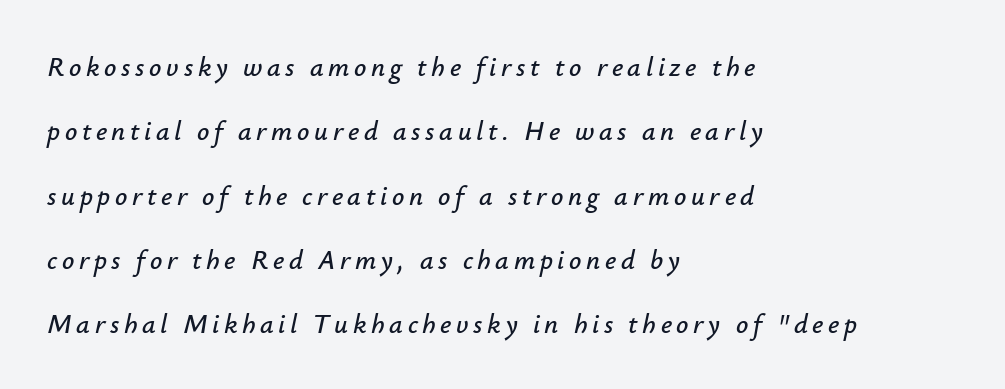
These lines stack with their left ends in a neat column. If you drew a line through each stem, it would be angled. Line spacing here is loose. Check the space under the baseline: it is left empty.
